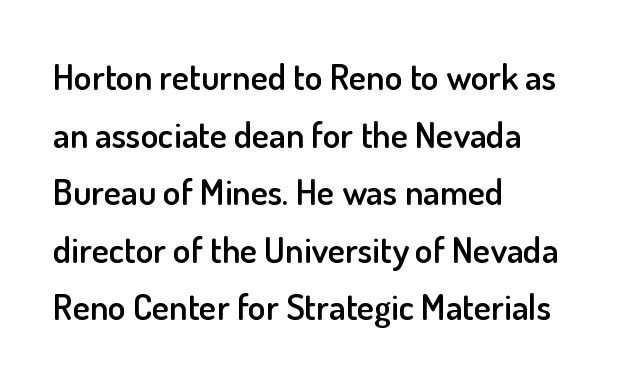
Standard letterfit; no display-style spreading of the glyphs. If you measured baseline to baseline, you'd find a middling distance. Beneath every word, the page is bare. Strokes here are thickened, but only to semibold level. The rendering shows plain stroke endings on the letterforms — a sans-serif design. Do the characters align in a grid? No, the font is proportional.
